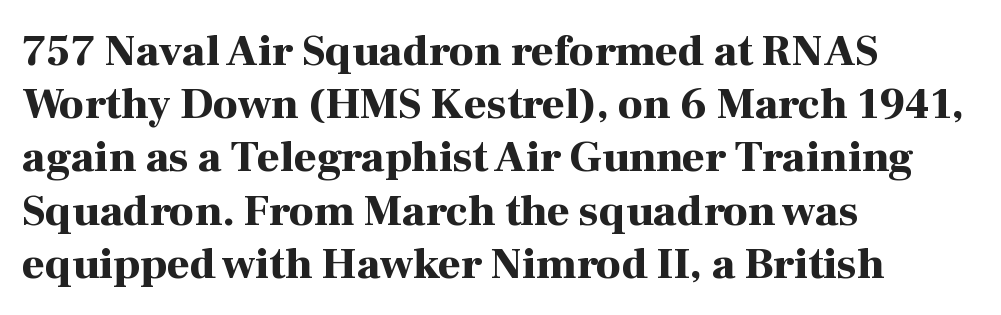
Caption: standard tracking, unaltered. Is this a fixed-width face? No — the glyphs have proportional, varying widths. Check where the strokes stop: tiny serifs finish them off. Plain, unruled lines of type. Posture: straight, roman, zero tilt.
